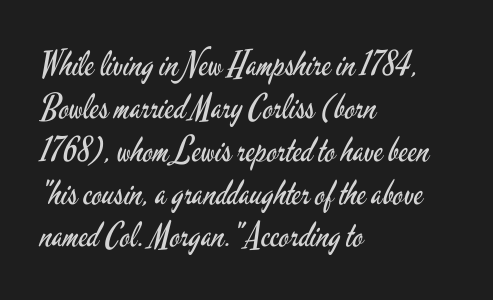
Q: Is the text bold? A: No.
Q: Is the text italic (slanted)? A: Yes.
Q: Is the typeface a serif or a sans-serif typeface? A: Sans-serif.
Q: Is the text underlined? A: No.
Q: How is the paragraph aligned? A: Left-aligned.
Q: Is the spacing between letters normal or unusually wide? A: Normal.
Q: Is the spacing between lines tight, normal or loose? A: Normal.
Q: Width (condensed, normal, or wide)? A: Condensed.
Q: Stroke contrast? A: Low.
Q: x-height? A: Small.
Q: Monospaced? A: No.
